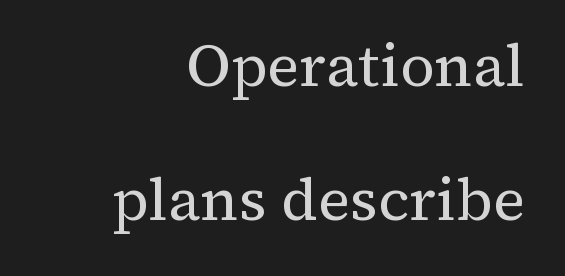
A typesetter would label this face a serif. The horizontal fit of the characters is conventional and even. The area under the type is left untouched. The block of text is sparse from top to bottom, with ample space between rows. This sample has the flowing, uneven cadence of proportional lettering. Ordinary non-slanted type is in use.
